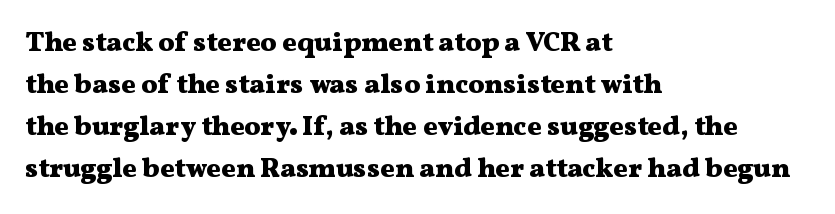
The image shows 27 px bold type, upright; set left-aligned, normal line spacing (1.55x), normal letter spacing, not underlined.
